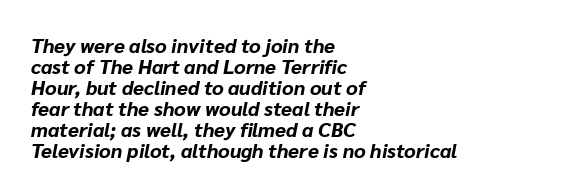
Q: Is the text bold? A: Yes.
Q: Is the text italic (slanted)? A: Yes, it leans right by about 10 degrees.
Q: Is the text underlined? A: No.
Q: How is the paragraph aligned? A: Left-aligned.
Q: Is the spacing between letters normal or unusually wide? A: Normal.
Q: Is the spacing between lines tight, normal or loose? A: Tight.
